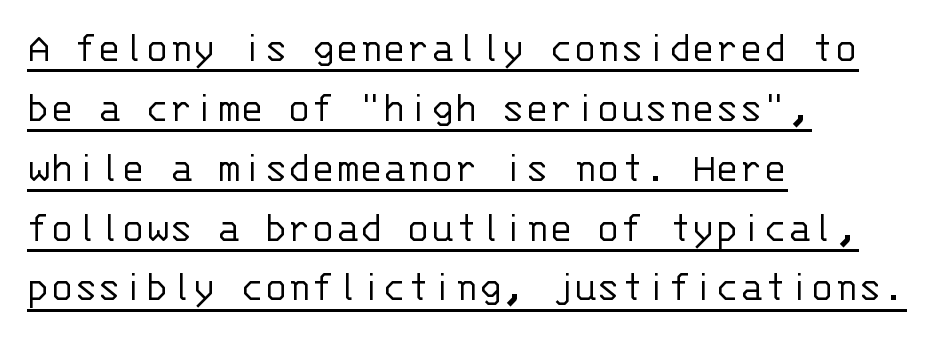
{"serif": "no", "italic": "no", "bold": "no", "weight": "light", "width": "normal", "stroke_contrast": "low", "x_height": "large", "monospaced": "yes", "underline": "yes", "align": "left", "line_spacing": "normal", "line_spacing_ratio": 1.36, "letter_spacing": "normal", "letter_spacing_em": 0.0, "glyph_px": 44}
